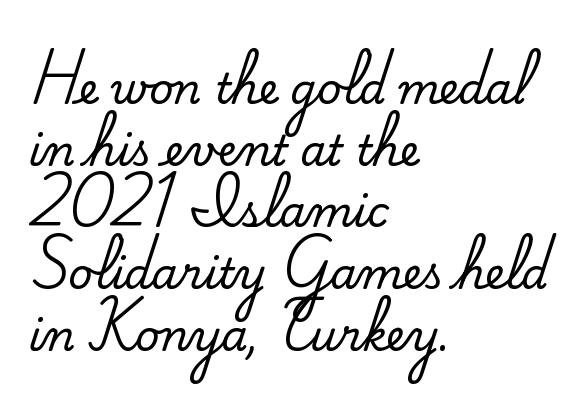
{"serif": "yes", "width": "normal", "stroke_contrast": "medium", "x_height": "small", "monospaced": "no", "underline": "no", "align": "left", "line_spacing": "normal", "line_spacing_ratio": 1.47, "letter_spacing": "normal", "letter_spacing_em": 0.0, "glyph_px": 42}
